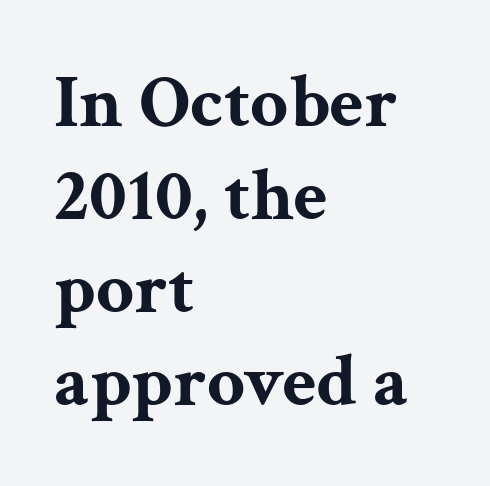
Compared with an ordinary text face, these strokes are far heavier — a full bold. The type family on display is of the serif kind. The rendering anchors every line to the left-hand side. You could not count columns in this text — the font is proportionally spaced. Honestly, the letter spacing is just normal — you wouldn't notice it. Quick note: underline off.
